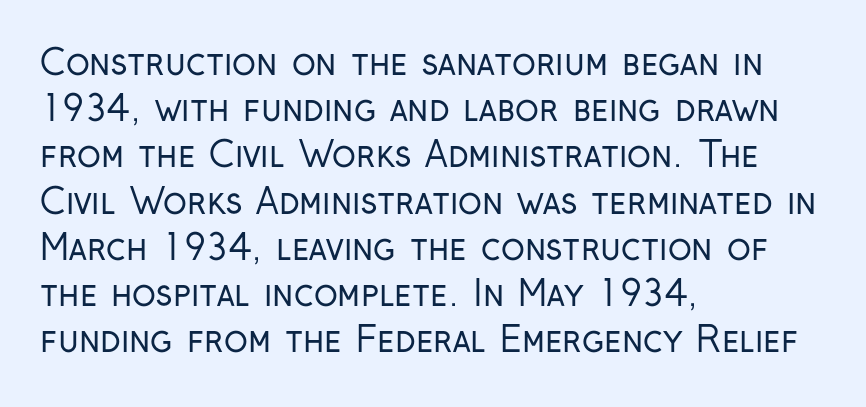
{"serif": "no", "italic": "no", "bold": "no", "weight": "regular", "width": "condensed", "stroke_contrast": "low", "x_height": "medium", "monospaced": "no", "underline": "no", "align": "left", "line_spacing": "normal", "line_spacing_ratio": 1.32, "letter_spacing": "normal", "letter_spacing_em": 0.0, "glyph_px": 35}
